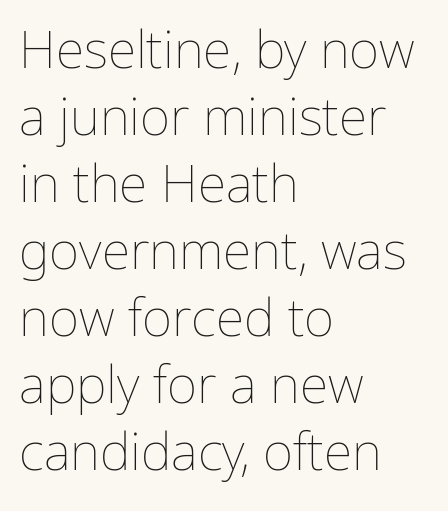
{"italic": "no", "bold": "no", "weight": "thin", "width": "normal", "stroke_contrast": "low", "x_height": "medium", "monospaced": "no", "underline": "no", "align": "left", "line_spacing": "normal", "line_spacing_ratio": 1.29, "letter_spacing": "normal", "letter_spacing_em": 0.0, "glyph_px": 52}
